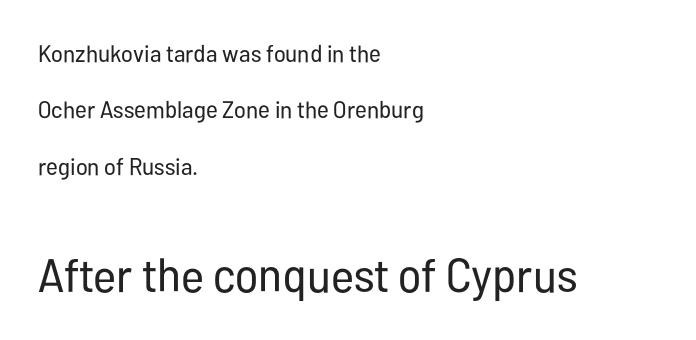
In terms of letterspacing, this is plain default setting. Think standard paragraph weight, or any step lighter than that. Compare the two chunks: the lower has the greater cap height. You could not count columns in this text — the font is proportionally spaced. If you drew a line through each stem, it would be perfectly vertical.
